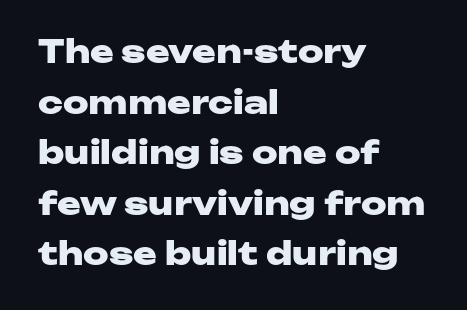
Q: Is the text bold? A: Yes.
Q: Is the text italic (slanted)? A: No, it is upright.
Q: Is the typeface a serif or a sans-serif typeface? A: Sans-serif.
Q: Is the text underlined? A: No.
Q: How is the paragraph aligned? A: Left-aligned.
Q: Is the spacing between letters normal or unusually wide? A: Normal.
Q: Is the spacing between lines tight, normal or loose? A: Normal.
Q: Width (condensed, normal, or wide)? A: Wide.
Q: Stroke contrast? A: Low.
Q: x-height? A: Medium.
Q: Monospaced? A: No.
